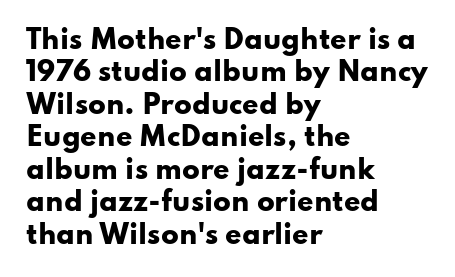
Q: Is the text bold? A: Yes.
Q: Is the text italic (slanted)? A: No, it is upright.
Q: Is the text underlined? A: No.
Q: How is the paragraph aligned? A: Left-aligned.
Q: Is the spacing between letters normal or unusually wide? A: Normal.
Q: Is the spacing between lines tight, normal or loose? A: Normal.
